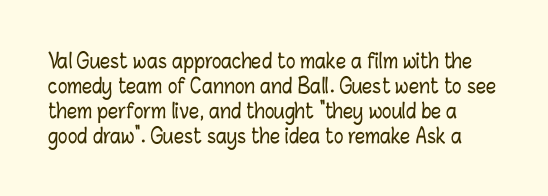
Q: Is the text italic (slanted)? A: No, it is upright.
Q: Is the text underlined? A: No.
Q: Is the spacing between letters normal or unusually wide? A: Normal.
Q: Is the spacing between lines tight, normal or loose? A: Normal.
